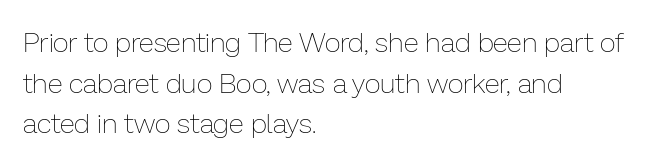
{"italic": "no", "bold": "no", "weight": "thin", "width": "normal", "stroke_contrast": "low", "x_height": "medium", "monospaced": "no", "underline": "no", "align": "left", "line_spacing": "normal", "line_spacing_ratio": 1.45, "letter_spacing": "normal", "letter_spacing_em": 0.0, "glyph_px": 28}
